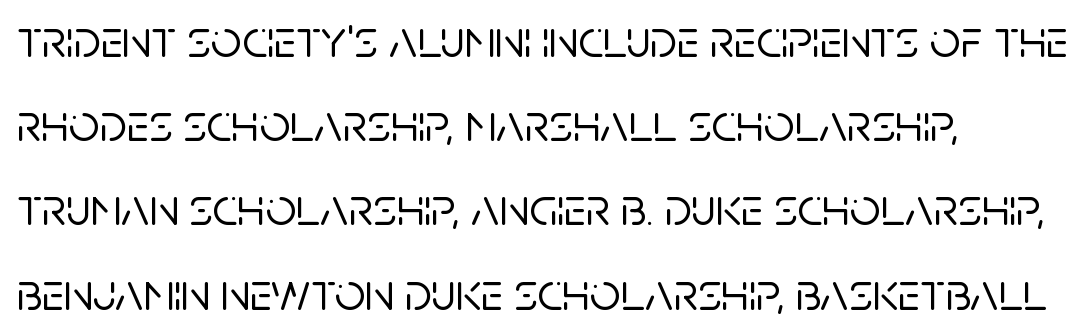
The image shows 54 px sans-serif type, upright; set left-aligned, normal line spacing (1.56x), normal letter spacing, not underlined; low stroke contrast and a large x-height.
